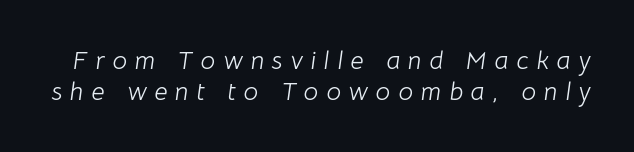
Here the glyphs are tracked loosely, breaking word shapes into spaced letters. The characters are drawn with everyday or finer stroke widths. This sample uses an oblique cut, with every glyph tilted off the vertical. No word sits above an underline.
